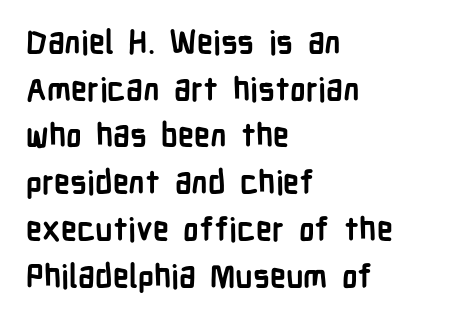
{"serif": "no", "italic": "no", "bold": "yes", "weight": "semibold", "width": "condensed", "stroke_contrast": "low", "x_height": "medium", "monospaced": "no", "underline": "no", "align": "left", "line_spacing": "normal", "line_spacing_ratio": 1.46, "letter_spacing": "normal", "letter_spacing_em": 0.0, "glyph_px": 32}
